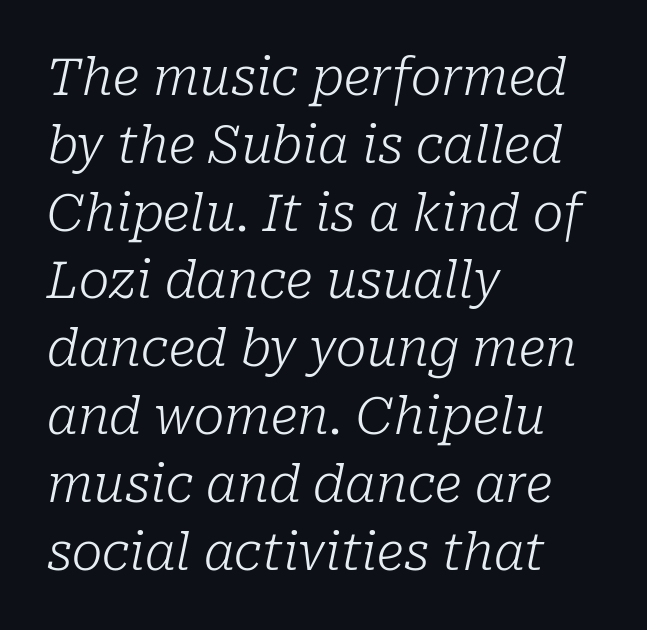
Q: Is the text bold? A: No.
Q: Is the text italic (slanted)? A: Yes, it leans right by about 10 degrees.
Q: Is the typeface a serif or a sans-serif typeface? A: Serif.
Q: Is the text underlined? A: No.
Q: How is the paragraph aligned? A: Left-aligned.
Q: Is the spacing between letters normal or unusually wide? A: Normal.
Q: Is the spacing between lines tight, normal or loose? A: Normal.
Q: Width (condensed, normal, or wide)? A: Normal.
Q: Stroke contrast? A: Low.
Q: x-height? A: Medium.
Q: Monospaced? A: No.
